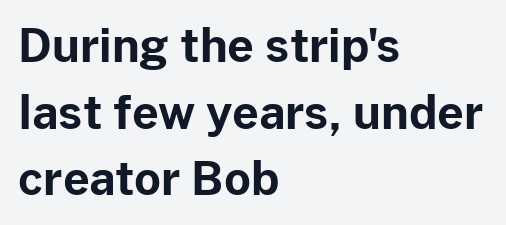
The image shows 46 px bold sans-serif type, upright; set left-aligned, normal line spacing (1.45x), normal letter spacing, not underlined; low stroke contrast and a medium x-height.
